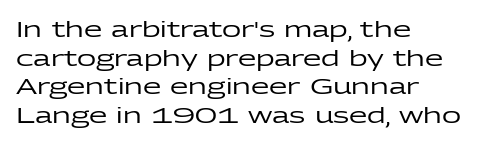
{"italic": "no", "underline": "no", "align": "left", "line_spacing": "normal", "line_spacing_ratio": 1.36, "letter_spacing": "normal", "letter_spacing_em": 0.0, "glyph_px": 21}
